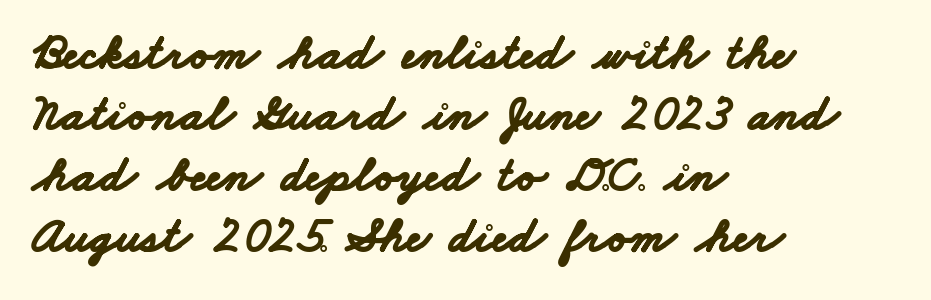
The characters look thick and weighty, a clear bold. This sample uses plain, unmodified letter spacing. The passage is arranged the way most books set body copy — flush left. Has an underline been added? It has not. You could not count columns in this text — the font is proportionally spaced.
